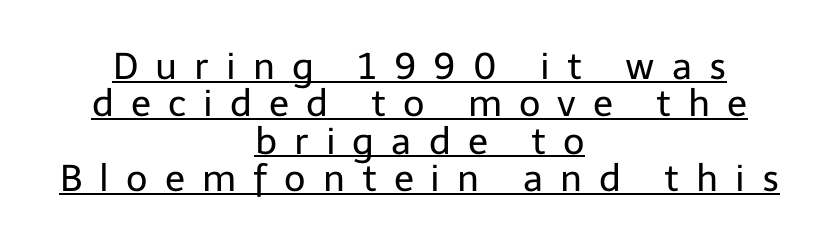
Classification — sans serif. Looks like someone drew a line under every word here. What stands out about the letter spacing? Its width — letters are far apart. The weight would be labelled regular, book, light, or lighter still. Proportional: the letters do not fall into vertical columns. Both edges are ragged and mirror each other, which tells us the setting is centered.
